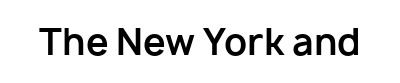
The image shows 36 px bold sans-serif type, upright; set normal letter spacing, not underlined; low stroke contrast and a medium x-height.
